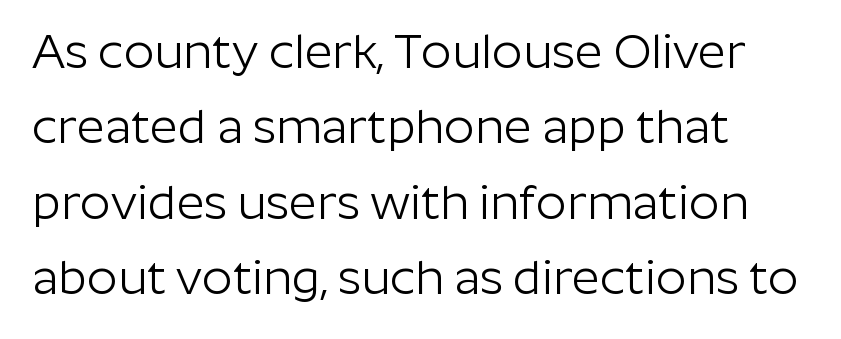
The passage shown stacks its lines at a standard gap. This rendering leaves character spacing at its baseline value. Just letters on the line, the space beneath them empty. A light-to-regular cut is what we see here.
